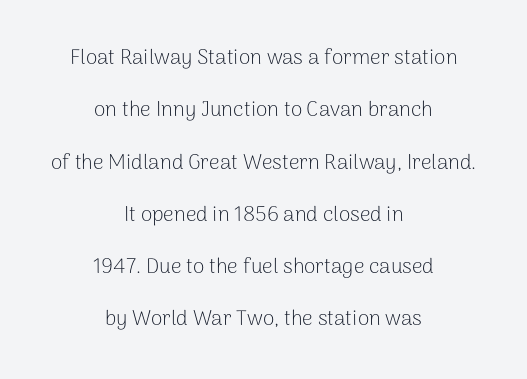
{"italic": "no", "bold": "no", "underline": "no", "align": "center", "line_spacing": "loose", "line_spacing_ratio": 2.49, "letter_spacing": "normal", "letter_spacing_em": 0.0, "glyph_px": 21}
